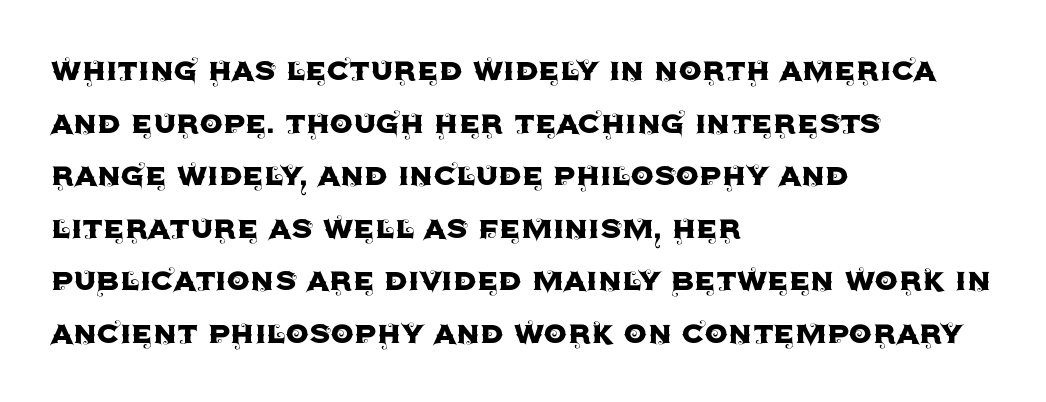
Q: Is the text italic (slanted)? A: No, it is upright.
Q: Is the typeface a serif or a sans-serif typeface? A: Sans-serif.
Q: Is the text underlined? A: No.
Q: How is the paragraph aligned? A: Left-aligned.
Q: Is the spacing between letters normal or unusually wide? A: Normal.
Q: Is the spacing between lines tight, normal or loose? A: Normal.
Q: Width (condensed, normal, or wide)? A: Normal.
Q: x-height? A: Large.
Q: Monospaced? A: No.
